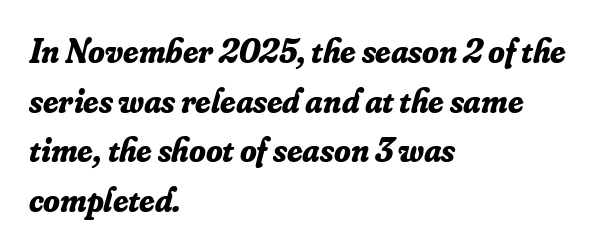
The image shows 34 px bold serif type, italic (leaning right); set left-aligned, normal line spacing (1.46x), normal letter spacing, not underlined; low stroke contrast and a small x-height.
